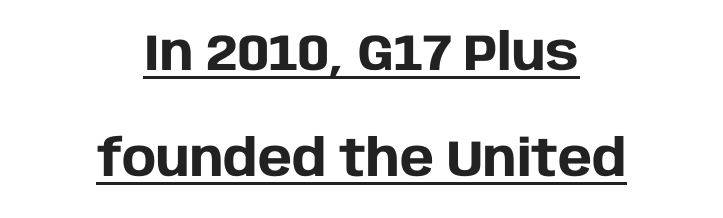
{"serif": "no", "italic": "no", "bold": "yes", "weight": "heavy", "width": "normal", "stroke_contrast": "low", "x_height": "large", "monospaced": "no", "underline": "yes", "align": "center", "line_spacing": "loose", "line_spacing_ratio": 2.07, "letter_spacing": "normal", "letter_spacing_em": 0.0, "glyph_px": 51}
